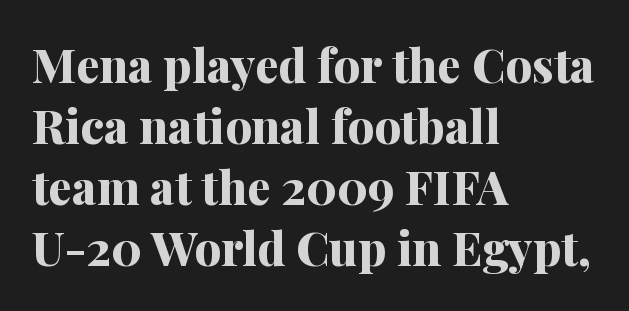
Q: Is the text bold? A: Yes.
Q: Is the text italic (slanted)? A: No, it is upright.
Q: Is the typeface a serif or a sans-serif typeface? A: Serif.
Q: Is the text underlined? A: No.
Q: How is the paragraph aligned? A: Left-aligned.
Q: Is the spacing between letters normal or unusually wide? A: Normal.
Q: Is the spacing between lines tight, normal or loose? A: Normal.
Q: Width (condensed, normal, or wide)? A: Normal.
Q: Stroke contrast? A: Medium.
Q: x-height? A: Medium.
Q: Monospaced? A: No.
